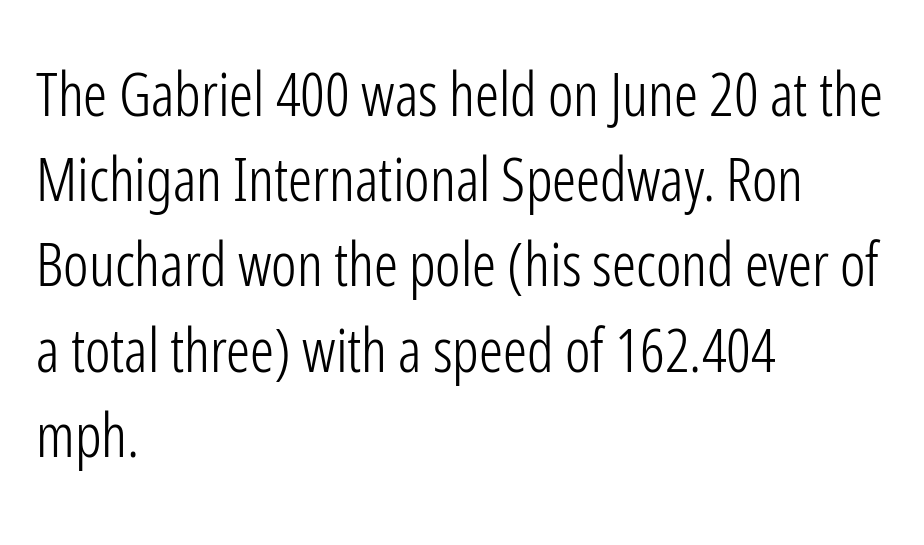
{"serif": "no", "italic": "no", "bold": "no", "weight": "light", "width": "condensed", "stroke_contrast": "low", "x_height": "medium", "monospaced": "no", "underline": "no", "align": "left", "line_spacing": "normal", "line_spacing_ratio": 1.42, "letter_spacing": "normal", "letter_spacing_em": 0.0, "glyph_px": 60}
